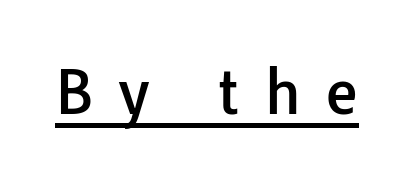
The letters stand upright; this is a roman face. Type style note: lacks serifs. Each letter keeps its own natural width here, so spacing adapts to shape. Loose tracking; the words dissolve into strings of separated letters.
